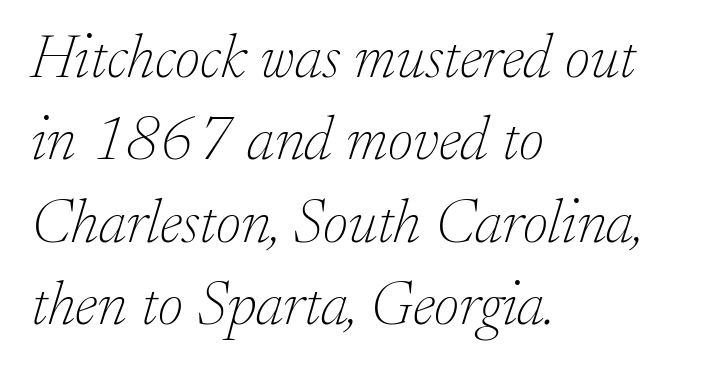
Q: Is the text bold? A: No.
Q: Is the text italic (slanted)? A: Yes, it leans right by about 17 degrees.
Q: Is the typeface a serif or a sans-serif typeface? A: Serif.
Q: Is the text underlined? A: No.
Q: How is the paragraph aligned? A: Left-aligned.
Q: Is the spacing between letters normal or unusually wide? A: Normal.
Q: Is the spacing between lines tight, normal or loose? A: Normal.
Q: Width (condensed, normal, or wide)? A: Normal.
Q: Stroke contrast? A: Low.
Q: x-height? A: Small.
Q: Monospaced? A: No.
